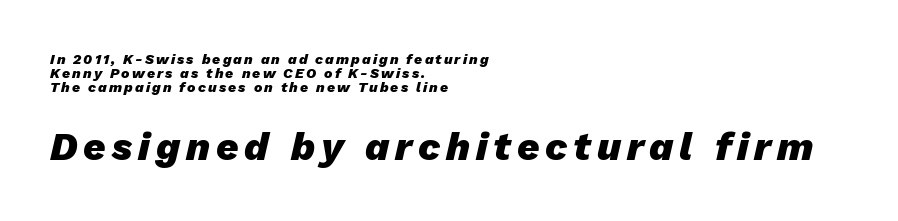
Q: Is the text bold? A: Yes.
Q: Is the text italic (slanted)? A: Yes, it leans right by about 13 degrees.
Q: Is the text underlined? A: No.
Q: How is the paragraph aligned? A: Left-aligned.
Q: Is the spacing between lines tight, normal or loose? A: Tight.
Q: Which block of text is set in a larger size, the first (top) or the second (bottom)? A: The second (bottom) one.
Q: Width (condensed, normal, or wide)? A: Normal.
Q: Stroke contrast? A: Low.
Q: x-height? A: Medium.
Q: Monospaced? A: No.
